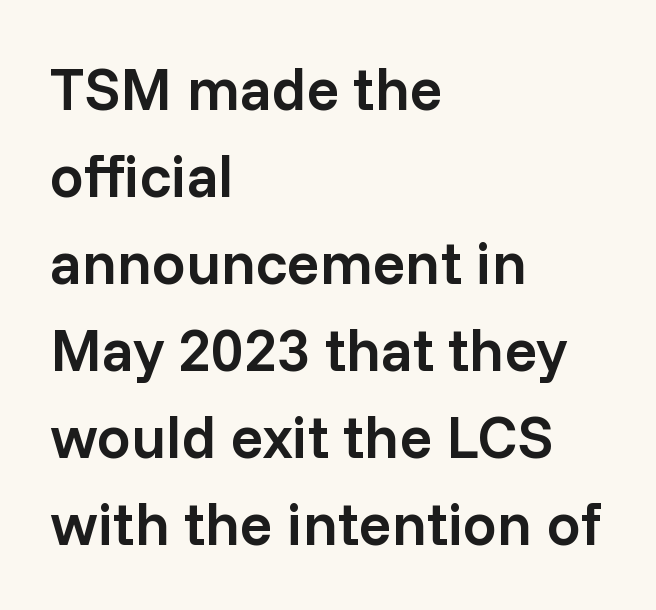
No extra tracking has been applied to these lines. Note: no serifs on the glyphs. These lines are rendered in a variable-pitch font. Every letter is mildly thick-stroked: semibold rather than bold. No word sits above an underline.
